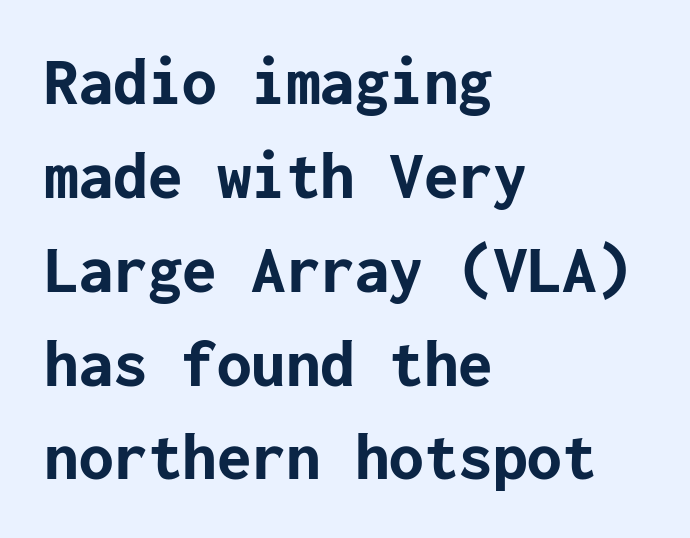
Q: Is the text bold? A: Yes.
Q: Is the text italic (slanted)? A: No, it is upright.
Q: Is the typeface a serif or a sans-serif typeface? A: Sans-serif.
Q: Is the text underlined? A: No.
Q: How is the paragraph aligned? A: Left-aligned.
Q: Is the spacing between letters normal or unusually wide? A: Normal.
Q: Is the spacing between lines tight, normal or loose? A: Normal.
Q: Width (condensed, normal, or wide)? A: Normal.
Q: Stroke contrast? A: Low.
Q: x-height? A: Medium.
